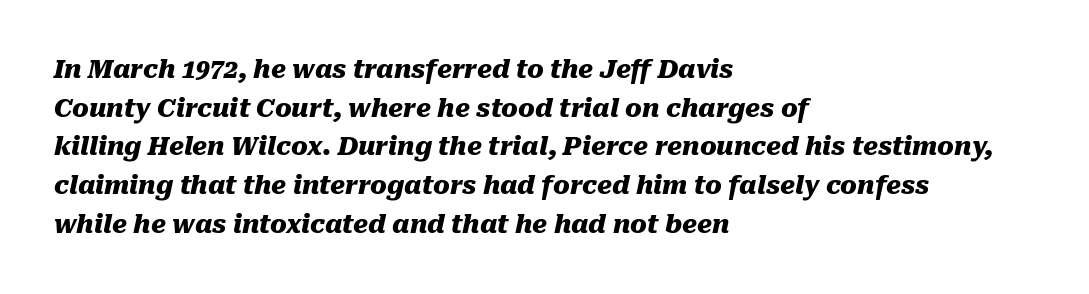
The image shows 25 px bold type, italic (leaning right); set left-aligned, normal line spacing (1.55x), normal letter spacing, not underlined.
